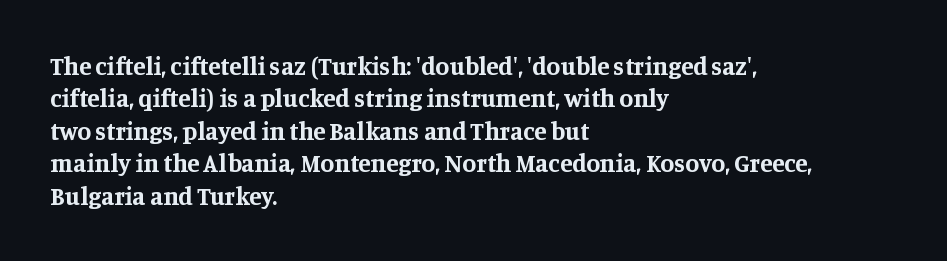
{"italic": "no", "bold": "yes", "underline": "no", "align": "left", "line_spacing": "normal", "line_spacing_ratio": 1.3, "letter_spacing": "normal", "letter_spacing_em": 0.0, "glyph_px": 25}
